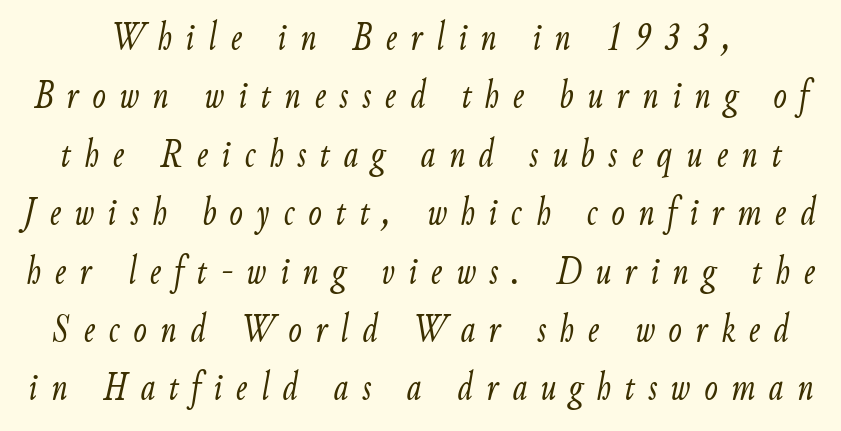
The image shows 40 px light, condensed type, italic (leaning right); set normal line spacing (1.46x), unusually wide letter spacing (+0.34 em), not underlined; low stroke contrast and a small x-height.
